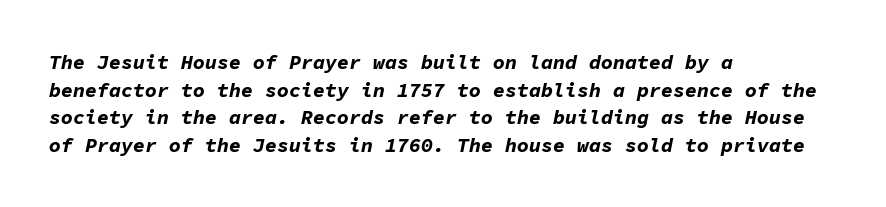
Q: Is the text bold? A: Yes.
Q: Is the text italic (slanted)? A: Yes, it leans right by about 11 degrees.
Q: Is the text underlined? A: No.
Q: How is the paragraph aligned? A: Left-aligned.
Q: Is the spacing between letters normal or unusually wide? A: Normal.
Q: Is the spacing between lines tight, normal or loose? A: Normal.
